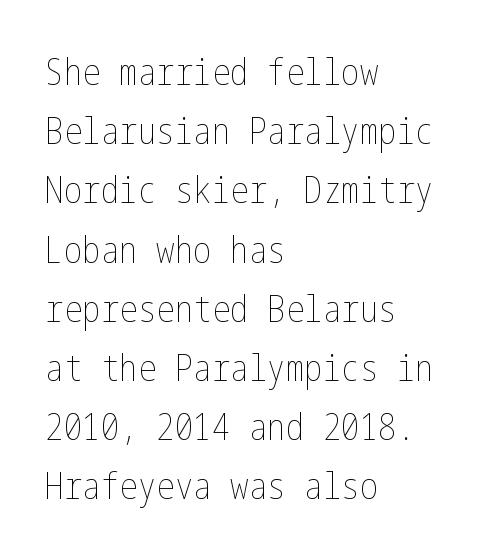
Q: Is the text bold? A: No.
Q: Is the text italic (slanted)? A: No, it is upright.
Q: Is the text underlined? A: No.
Q: How is the paragraph aligned? A: Left-aligned.
Q: Is the spacing between letters normal or unusually wide? A: Normal.
Q: Is the spacing between lines tight, normal or loose? A: Normal.
Q: Width (condensed, normal, or wide)? A: Condensed.
Q: Stroke contrast? A: Low.
Q: x-height? A: Medium.
